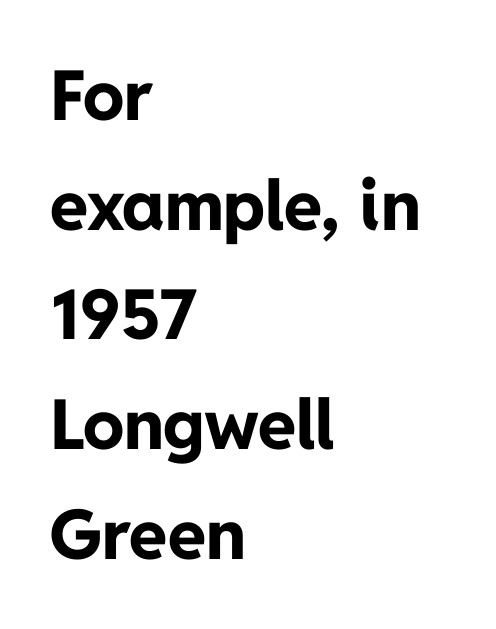
Q: Is the text bold? A: Yes.
Q: Is the text italic (slanted)? A: No, it is upright.
Q: Is the typeface a serif or a sans-serif typeface? A: Sans-serif.
Q: Is the text underlined? A: No.
Q: How is the paragraph aligned? A: Left-aligned.
Q: Is the spacing between letters normal or unusually wide? A: Normal.
Q: Is the spacing between lines tight, normal or loose? A: Normal.
Q: Width (condensed, normal, or wide)? A: Normal.
Q: Stroke contrast? A: Low.
Q: x-height? A: Medium.
Q: Monospaced? A: No.
